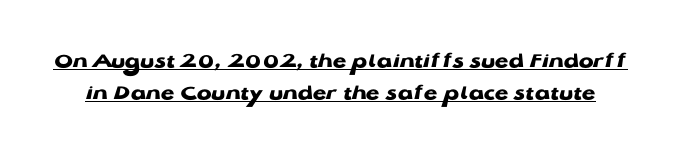
Q: Is the text bold? A: Yes.
Q: Is the text italic (slanted)? A: No, it is upright.
Q: Is the text underlined? A: Yes.
Q: Is the spacing between letters normal or unusually wide? A: Normal.
Q: Is the spacing between lines tight, normal or loose? A: Normal.
